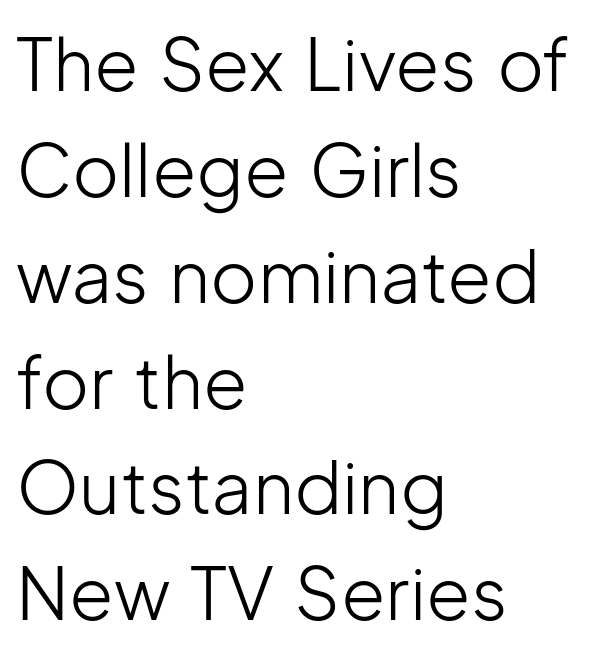
{"serif": "no", "italic": "no", "bold": "no", "weight": "light", "width": "normal", "stroke_contrast": "low", "x_height": "medium", "monospaced": "no", "underline": "no", "align": "left", "line_spacing": "normal", "line_spacing_ratio": 1.47, "letter_spacing": "normal", "letter_spacing_em": 0.0, "glyph_px": 72}
